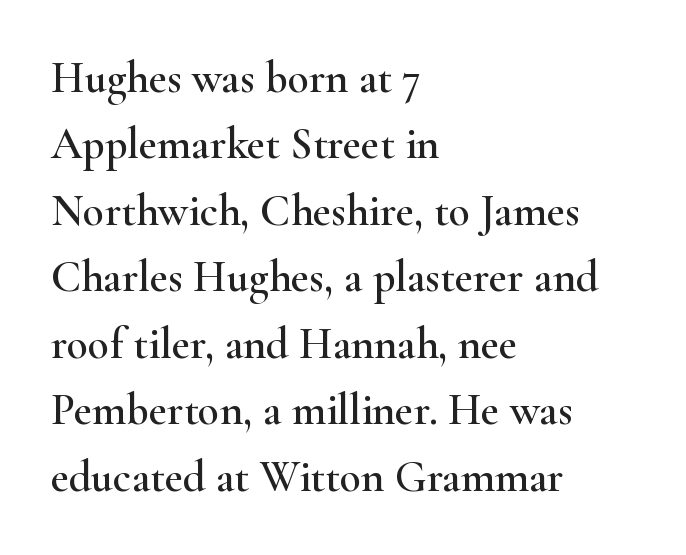
The specimen omits any rule beneath the text block's lines. The leading is moderate, giving the passage an even texture. Alignment: flush left. The face used here is seriffed, in the tradition of book romans. The passage shown is typed in a proportional face where columns would drift.
